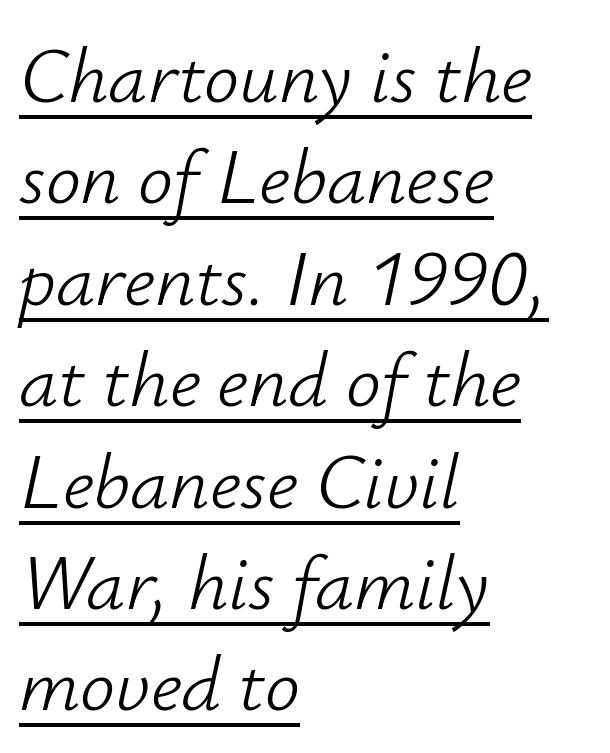
Summary of vertical rhythm: regular, with standard interline spacing. Every character sits at an angle, as italics do. No heavy texture on the line: the type isn't bold. The compositor pushed each line to the left boundary.
